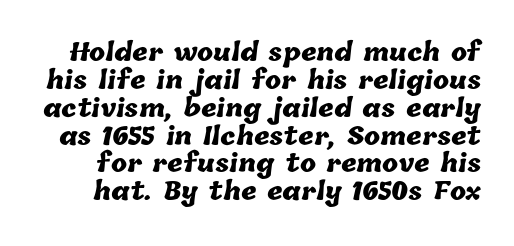
Q: Is the text bold? A: Yes.
Q: Is the text underlined? A: No.
Q: Is the spacing between letters normal or unusually wide? A: Normal.
